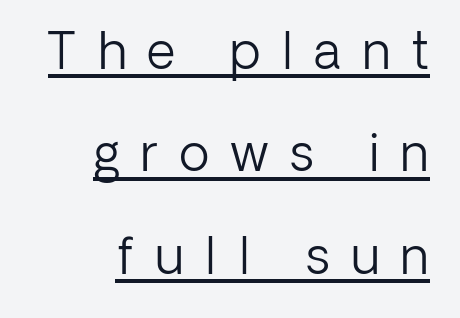
The image shows 50 px light sans-serif type, upright; set right-aligned, loose line spacing (2.05x), unusually wide letter spacing (+0.42 em), underlined; low stroke contrast and a medium x-height.
